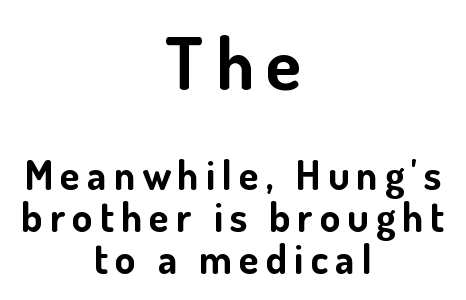
{"serif": "no", "italic": "no", "bold": "yes", "weight": "bold", "width": "normal", "stroke_contrast": "low", "x_height": "small", "monospaced": "no", "underline": "no", "align": "center", "line_spacing": "tight", "line_spacing_ratio": 1.02, "larger_block": "first", "size_ratio": 1.76, "glyph_px": 72}
